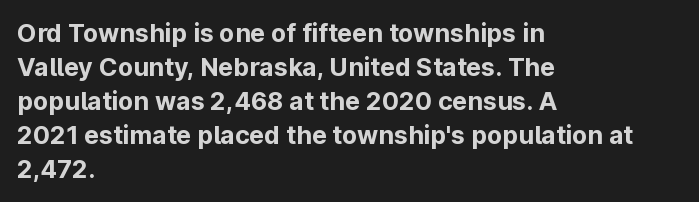
Just letters on the line, the space beneath them empty. No italicization has been applied; the sample stays upright. The rows are spaced the way most documents space them. The glyphs have the mass of a bold cut. Look at the tracking — it's just the regular setting, nothing added. Each line starts at the same left margin while the right side varies.
